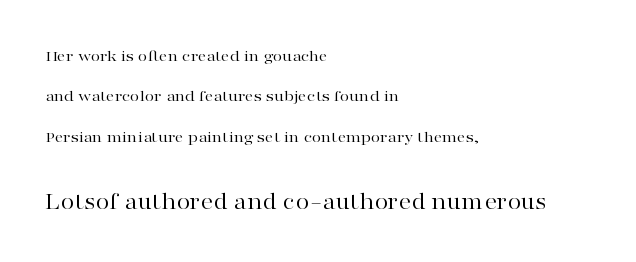
Regarding leading, the lines here are spaced well apart. Ink coverage per letter is moderate at most. A student would call this left alignment; a typographer would say flush left, rag right. Nope, not italic — everything's standing straight. Type without underlining. The rendering enlarges the type as you move from the upper chunk to the lower.
